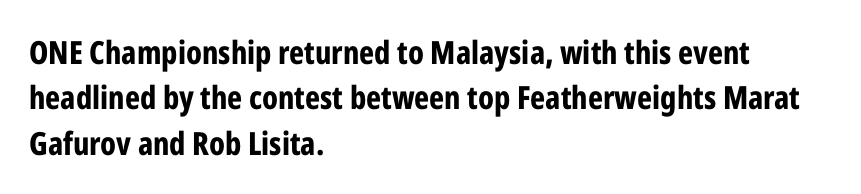
Reading down the column, the eye jumps a familiar distance to each next line. A typesetter would label this face a sans. Letters rest on an invisible, unmarked baseline. Does extra space separate the letters? No, they use regular spacing. Quick note: not italic, upright. Think of a printed novel: that variable character pitch is what you see here.
